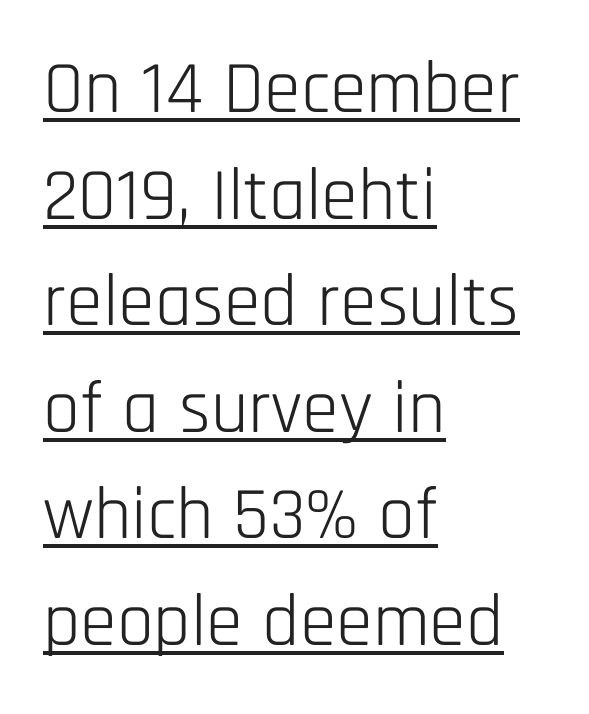
The image shows 74 px light, condensed sans-serif type, upright; set left-aligned, normal line spacing (1.44x), normal letter spacing, underlined; low stroke contrast and a large x-height.
